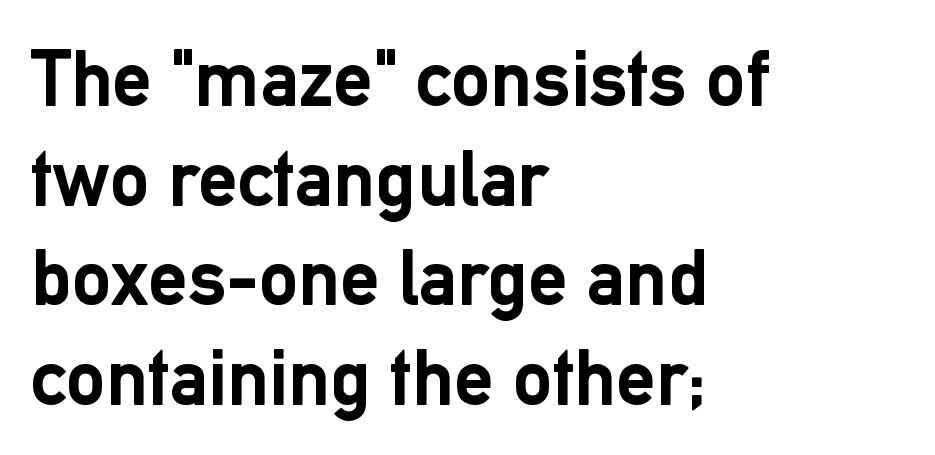
Does the weight exceed regular? Yes, all the way to bold. The lines in this sample share a left origin and differ only in where they stop. Beneath every word, the page is bare. Think of a printed novel: that variable character pitch is what you see here. These lines keep a tight, regular rhythm from letter to letter.
